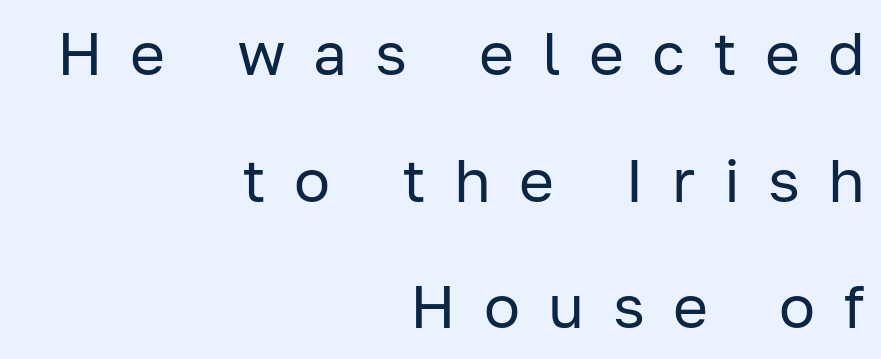
The image shows 60 px regular-weight sans-serif type, upright; set right-aligned, loose line spacing (2.11x), unusually wide letter spacing (+0.47 em), not underlined; low stroke contrast and a medium x-height.
